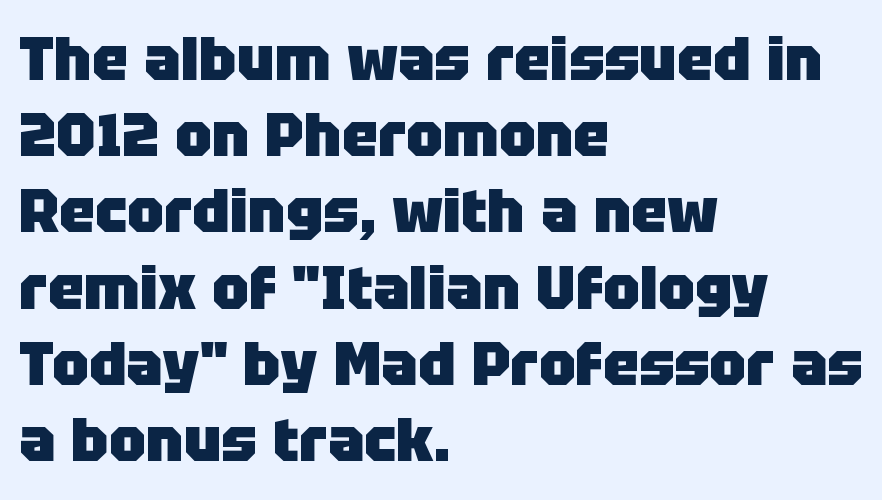
The font family rendered here belongs to the sans-serif group. Designer's note — italics off, roman on. Compared with a centered layout, this one pins lines to the left instead. Every letter is thick-stroked: bold, no question.
